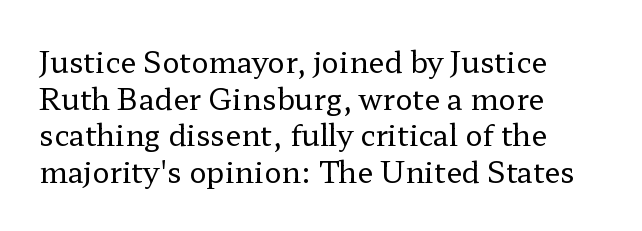
{"serif": "yes", "italic": "no", "bold": "no", "weight": "regular", "width": "wide", "stroke_contrast": "low", "x_height": "medium", "monospaced": "no", "underline": "no", "align": "left", "line_spacing": "normal", "line_spacing_ratio": 1.26, "letter_spacing": "normal", "letter_spacing_em": 0.0, "glyph_px": 29}
